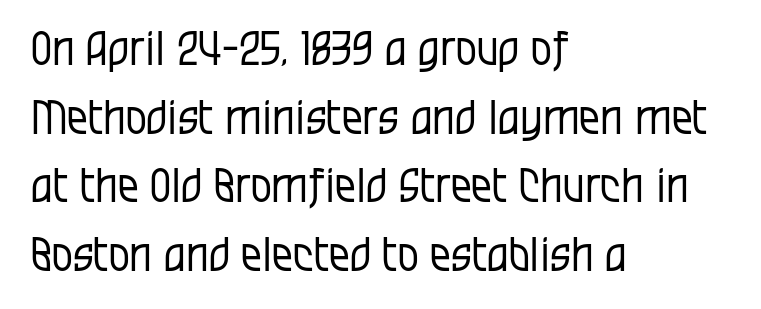
{"serif": "no", "italic": "no", "bold": "no", "weight": "regular", "width": "condensed", "stroke_contrast": "low", "x_height": "large", "monospaced": "no", "underline": "no", "align": "left", "line_spacing": "normal", "line_spacing_ratio": 1.46, "letter_spacing": "normal", "letter_spacing_em": 0.0, "glyph_px": 47}
